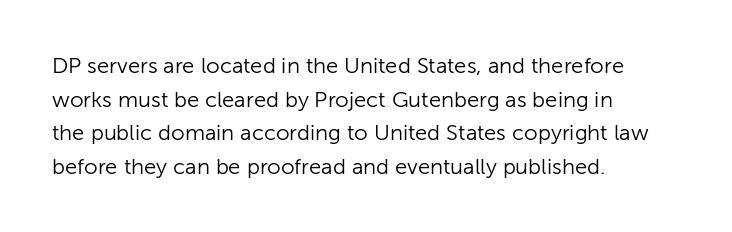
The image shows 22 px text type, upright; set left-aligned, normal line spacing (1.53x), normal letter spacing, not underlined.
